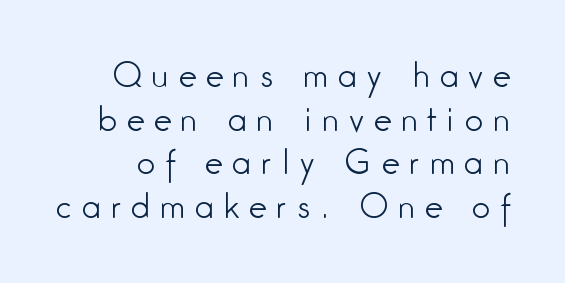
{"serif": "no", "italic": "no", "bold": "no", "weight": "light", "width": "condensed", "stroke_contrast": "low", "x_height": "medium", "monospaced": "no", "underline": "no", "line_spacing": "normal", "line_spacing_ratio": 1.36, "letter_spacing": "wide", "letter_spacing_em": 0.32, "glyph_px": 32}
